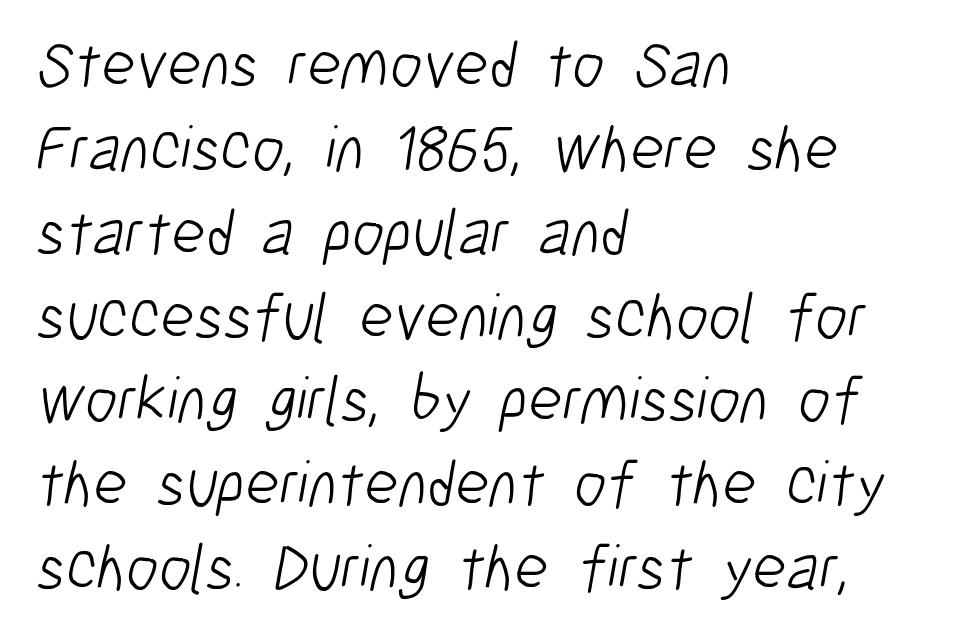
The letters sit at their default tracking, neither squeezed nor spread. The specimen omits any rule beneath the text block's lines. Varying glyph widths throughout — classic text-font behaviour. The text block is weighted toward the left margin, trailing off unevenly rightward. The glyphs in this specimen are sans serif. The letterforms sit at book weight or below.
